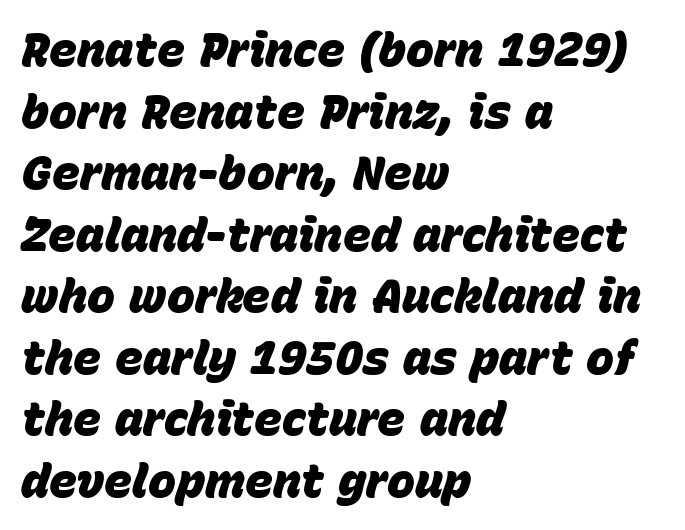
The image shows 47 px heavy type, italic (leaning right); set left-aligned, normal line spacing (1.31x), normal letter spacing, not underlined; low stroke contrast and a large x-height.
